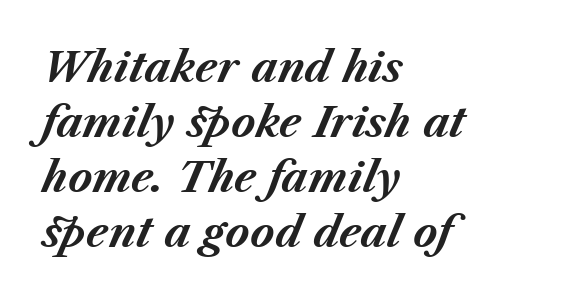
Q: Is the text bold? A: Yes.
Q: Is the text italic (slanted)? A: Yes, it leans right by about 23 degrees.
Q: Is the text underlined? A: No.
Q: How is the paragraph aligned? A: Left-aligned.
Q: Is the spacing between letters normal or unusually wide? A: Normal.
Q: Is the spacing between lines tight, normal or loose? A: Normal.
Q: Width (condensed, normal, or wide)? A: Normal.
Q: Stroke contrast? A: Medium.
Q: x-height? A: Medium.
Q: Monospaced? A: No.
